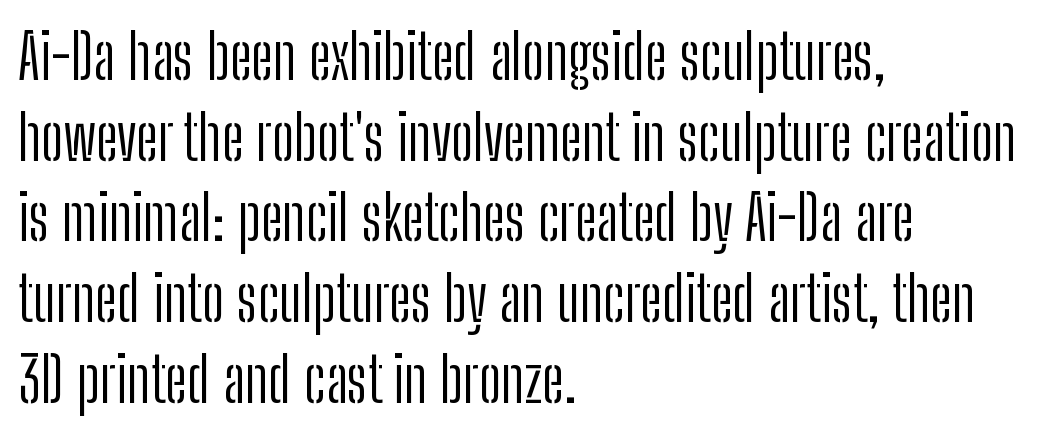
{"serif": "no", "italic": "no", "bold": "no", "weight": "light", "width": "condensed", "stroke_contrast": "low", "x_height": "medium", "monospaced": "no", "underline": "no", "align": "left", "line_spacing": "normal", "line_spacing_ratio": 1.28, "letter_spacing": "normal", "letter_spacing_em": 0.0, "glyph_px": 63}
